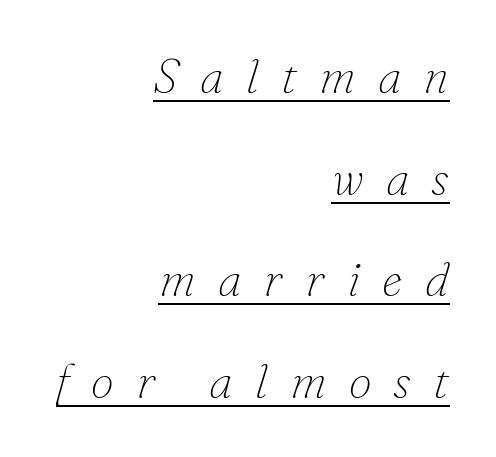
{"serif": "yes", "italic": "yes", "lean": "right", "slant_degrees": 16, "bold": "no", "weight": "thin", "width": "normal", "stroke_contrast": "low", "x_height": "small", "monospaced": "no", "underline": "yes", "align": "right", "line_spacing": "loose", "line_spacing_ratio": 2.16, "letter_spacing": "wide", "letter_spacing_em": 0.47, "glyph_px": 47}
